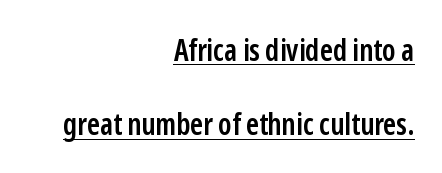
{"serif": "no", "italic": "no", "bold": "semi", "weight": "semibold", "width": "condensed", "stroke_contrast": "low", "x_height": "medium", "monospaced": "no", "underline": "yes", "align": "right", "line_spacing": "loose", "line_spacing_ratio": 2.48, "letter_spacing": "normal", "letter_spacing_em": 0.0, "glyph_px": 30}
